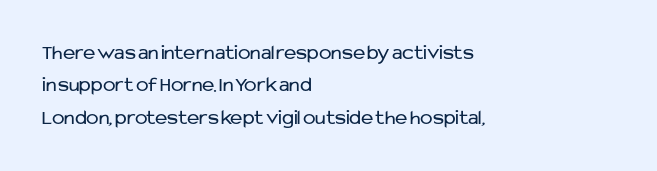
{"italic": "no", "bold": "no", "underline": "no", "align": "left", "line_spacing": "normal", "line_spacing_ratio": 1.54, "letter_spacing": "normal", "letter_spacing_em": 0.0, "glyph_px": 21}
